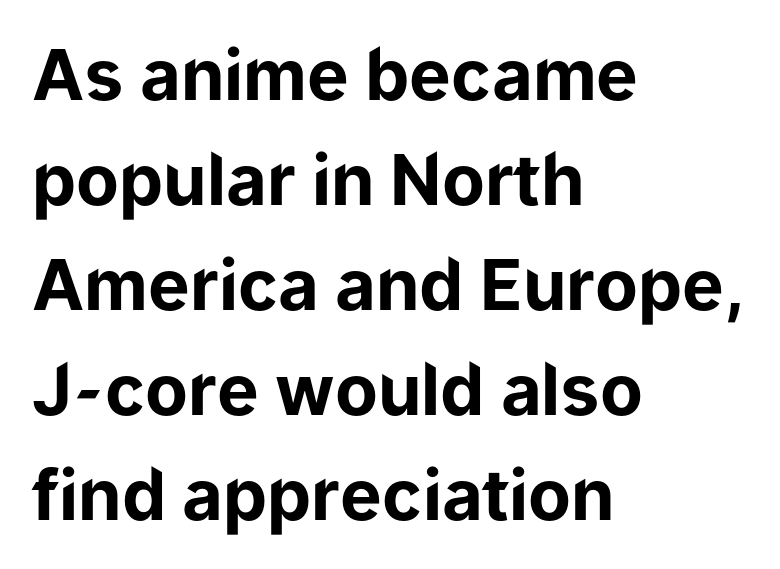
{"serif": "no", "italic": "no", "bold": "yes", "weight": "bold", "width": "normal", "stroke_contrast": "low", "x_height": "medium", "monospaced": "no", "underline": "no", "align": "left", "line_spacing": "normal", "line_spacing_ratio": 1.5, "letter_spacing": "normal", "letter_spacing_em": 0.0, "glyph_px": 70}
